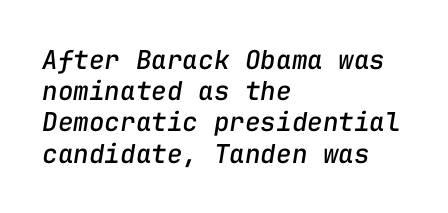
Q: Is the text italic (slanted)? A: Yes, it leans right by about 9 degrees.
Q: Is the text underlined? A: No.
Q: How is the paragraph aligned? A: Left-aligned.
Q: Is the spacing between letters normal or unusually wide? A: Normal.
